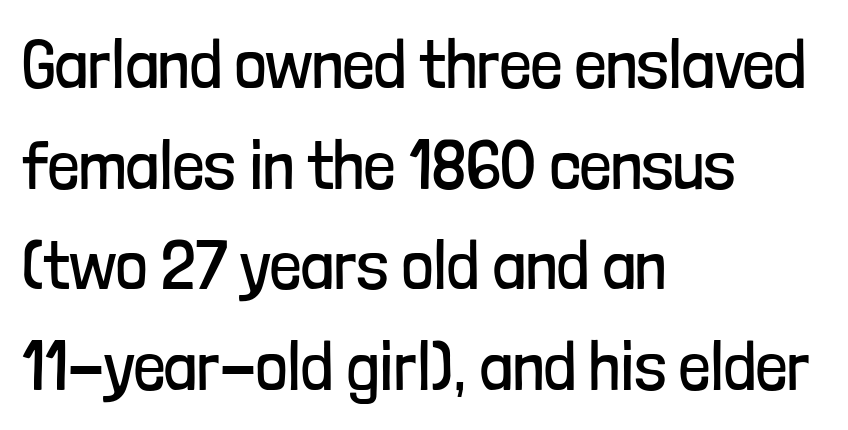
Do the letters lean? They stand straight. This sample is left-justified, so line endings fall wherever the words run out. Nothing sits at the stroke ends, so this counts as sans-serif. Any mark beneath the type? The region is blank. Character widths vary here, with narrow letters taking less room than wide ones. Is the type heavy? It reads as light-to-regular instead.
